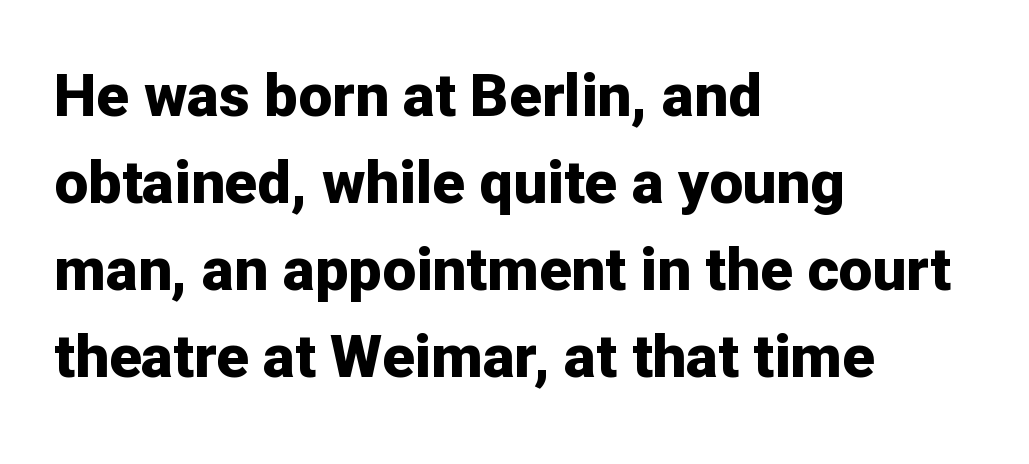
{"serif": "no", "italic": "no", "bold": "yes", "weight": "bold", "width": "normal", "stroke_contrast": "low", "x_height": "medium", "monospaced": "no", "underline": "no", "align": "left", "line_spacing": "normal", "line_spacing_ratio": 1.45, "letter_spacing": "normal", "letter_spacing_em": 0.0, "glyph_px": 60}
